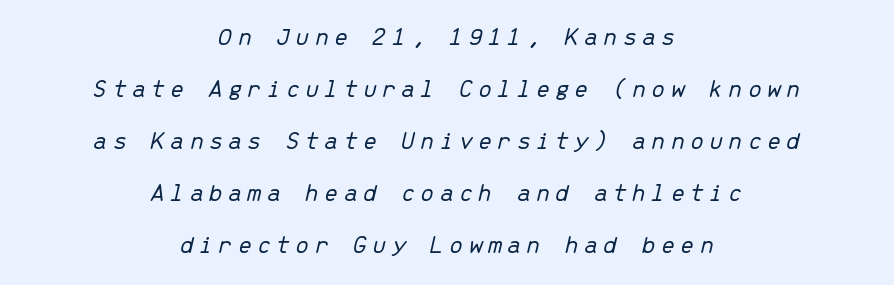
The image shows 26 px text type, italic (leaning right); set centered, loose line spacing (2.0x), not underlined.
